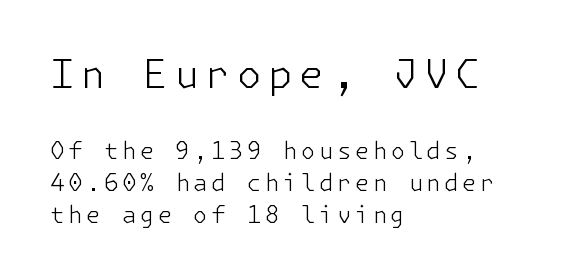
The image shows 40 px light sans-serif type, upright; set left-aligned, normal line spacing (1.38x), not underlined; the first (top) block is 1.74x larger; low stroke contrast and a medium x-height.
